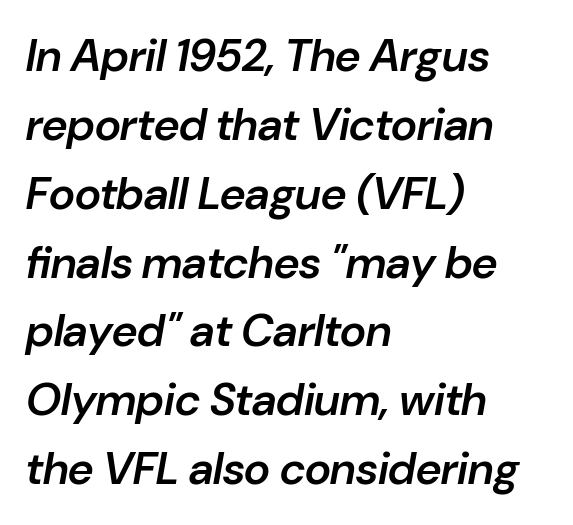
{"italic": "yes", "lean": "right", "slant_degrees": 10, "bold": "semi", "weight": "semibold", "width": "normal", "stroke_contrast": "low", "x_height": "medium", "monospaced": "no", "underline": "no", "align": "left", "line_spacing": "normal", "line_spacing_ratio": 1.53, "letter_spacing": "normal", "letter_spacing_em": 0.0, "glyph_px": 45}
